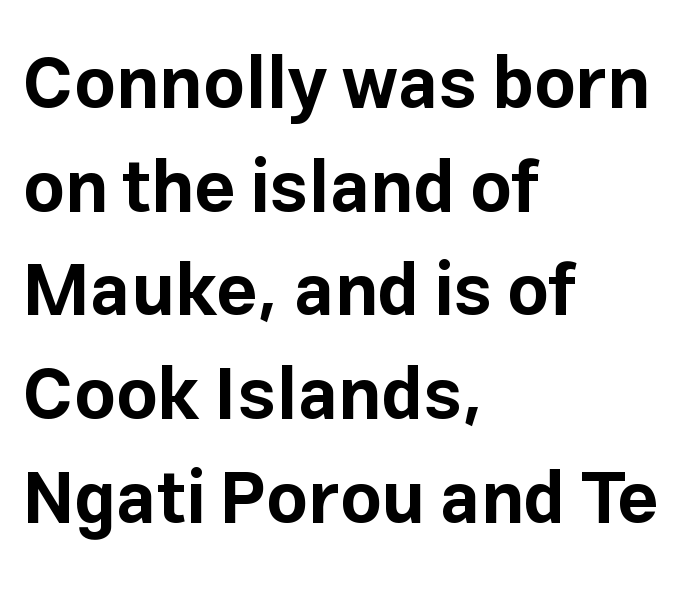
The image shows 72 px bold sans-serif type, upright; set left-aligned, normal line spacing (1.44x), normal letter spacing, not underlined; low stroke contrast and a medium x-height.
